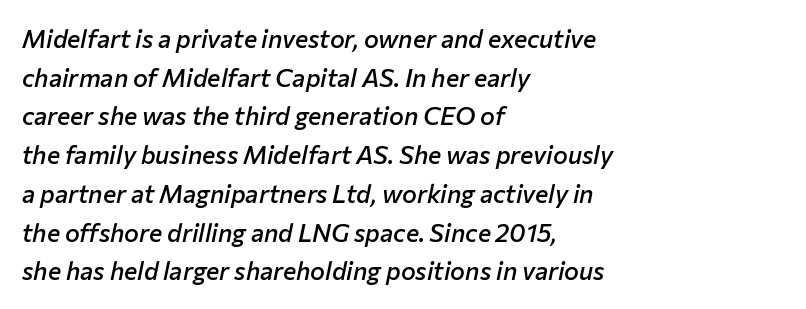
Q: Is the text bold? A: Semi-bold.
Q: Is the text italic (slanted)? A: Yes, it leans right by about 12 degrees.
Q: Is the text underlined? A: No.
Q: How is the paragraph aligned? A: Left-aligned.
Q: Is the spacing between letters normal or unusually wide? A: Normal.
Q: Is the spacing between lines tight, normal or loose? A: Normal.
